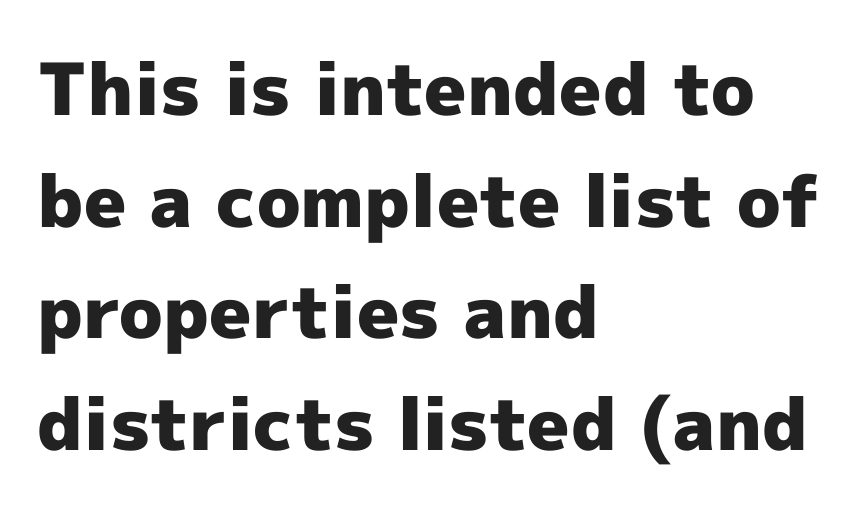
Notice how the stems are strictly vertical — no italics here. The lines in this sample share a left origin and differ only in where they stop. Evenly set lines give the paragraph a standard silhouette. The sample has been set heavy, in full bold. The rendering uses natural spacing where letterforms have individual widths.
